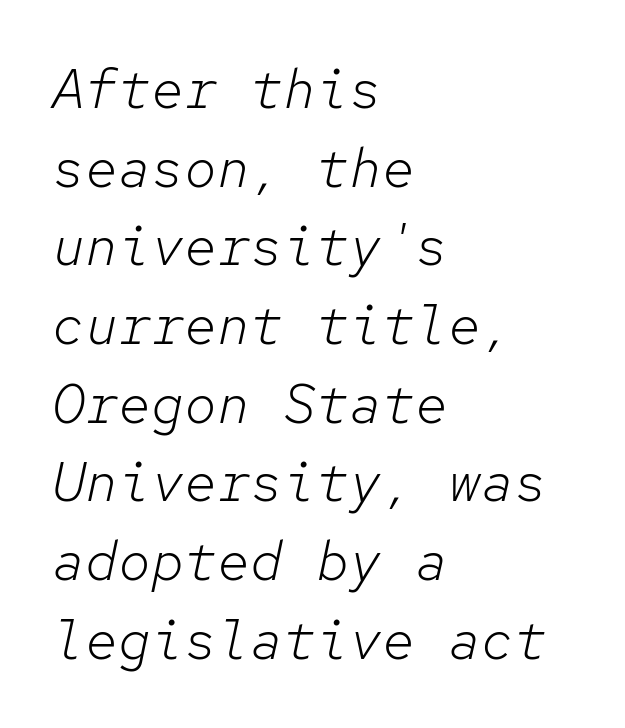
{"italic": "yes", "lean": "right", "slant_degrees": 12, "bold": "no", "weight": "light", "width": "normal", "stroke_contrast": "low", "x_height": "medium", "monospaced": "yes", "underline": "no", "align": "left", "line_spacing": "normal", "line_spacing_ratio": 1.43, "letter_spacing": "normal", "letter_spacing_em": 0.0, "glyph_px": 55}
